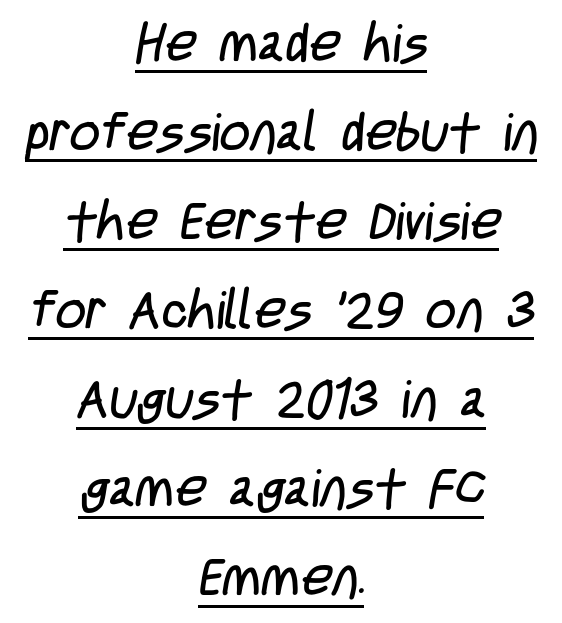
The paragraph shown floats in the horizontal middle. These lines are composed in type without serifs. The face used here appears with an underline applied. Tracking here is standard; glyphs follow each other at the usual distance. No chunkiness to these letters — they're not bold. You could not count columns in this text — the font is proportionally spaced.
